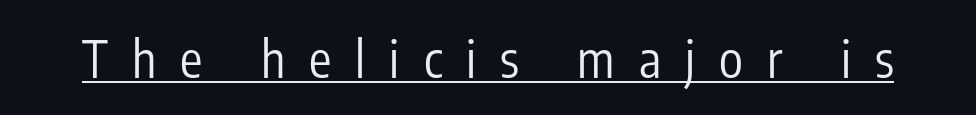
Q: Is the text bold? A: No.
Q: Is the text italic (slanted)? A: No, it is upright.
Q: Is the typeface a serif or a sans-serif typeface? A: Sans-serif.
Q: Is the text underlined? A: Yes.
Q: Is the spacing between letters normal or unusually wide? A: Unusually wide.
Q: Width (condensed, normal, or wide)? A: Condensed.
Q: Stroke contrast? A: Low.
Q: x-height? A: Medium.
Q: Monospaced? A: No.
